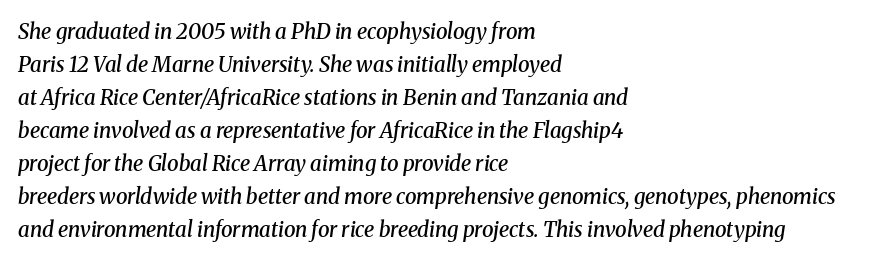
{"italic": "yes", "lean": "right", "slant_degrees": 8, "bold": "semi", "underline": "no", "align": "left", "line_spacing": "normal", "line_spacing_ratio": 1.57, "letter_spacing": "normal", "letter_spacing_em": 0.0, "glyph_px": 21}
